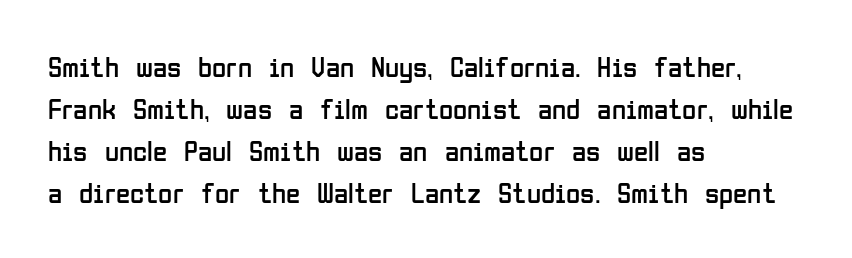
The image shows 29 px regular-weight, condensed sans-serif type, upright; set left-aligned, normal line spacing (1.45x), normal letter spacing, not underlined; low stroke contrast and a medium x-height.
